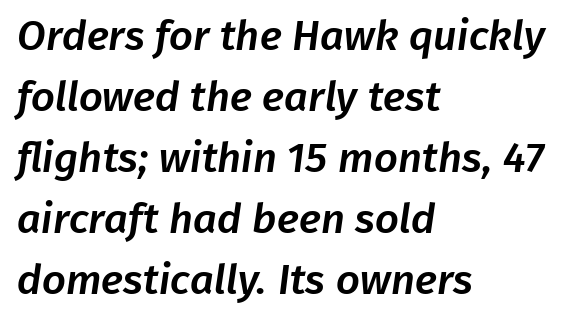
Q: Is the typeface a serif or a sans-serif typeface? A: Sans-serif.
Q: Is the text underlined? A: No.
Q: How is the paragraph aligned? A: Left-aligned.
Q: Is the spacing between letters normal or unusually wide? A: Normal.
Q: Is the spacing between lines tight, normal or loose? A: Normal.
Q: Width (condensed, normal, or wide)? A: Normal.
Q: Stroke contrast? A: Low.
Q: x-height? A: Medium.
Q: Monospaced? A: No.
